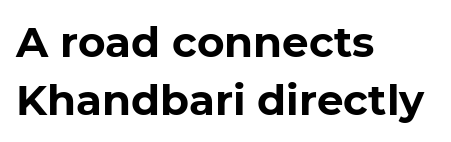
The image shows 42 px bold sans-serif type, upright; set left-aligned, normal line spacing (1.38x), normal letter spacing, not underlined; low stroke contrast and a medium x-height.
